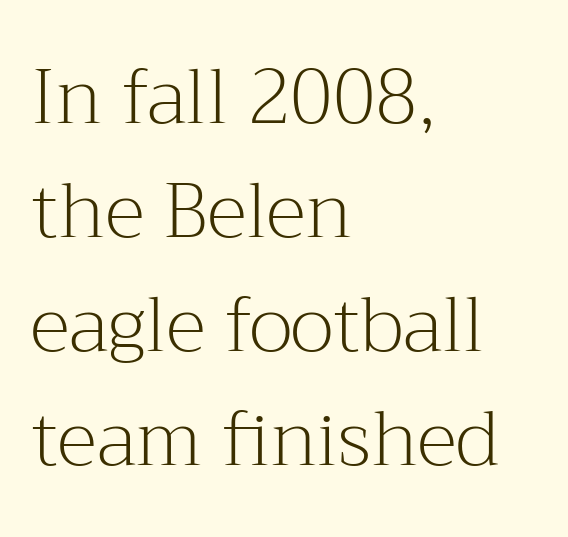
Q: Is the text bold? A: No.
Q: Is the text italic (slanted)? A: No, it is upright.
Q: Is the typeface a serif or a sans-serif typeface? A: Serif.
Q: Is the text underlined? A: No.
Q: How is the paragraph aligned? A: Left-aligned.
Q: Is the spacing between letters normal or unusually wide? A: Normal.
Q: Is the spacing between lines tight, normal or loose? A: Normal.
Q: Width (condensed, normal, or wide)? A: Normal.
Q: Stroke contrast? A: Medium.
Q: x-height? A: Medium.
Q: Monospaced? A: No.
